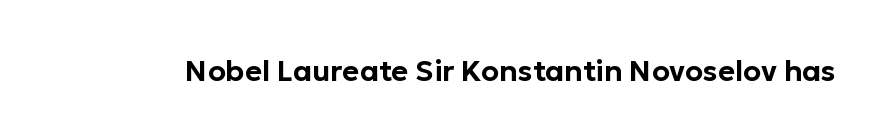
{"serif": "no", "italic": "no", "width": "normal", "stroke_contrast": "low", "x_height": "medium", "monospaced": "no", "underline": "no", "letter_spacing": "normal", "letter_spacing_em": 0.0, "glyph_px": 29}
